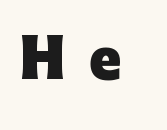
{"serif": "no", "italic": "no", "bold": "yes", "weight": "heavy", "width": "normal", "stroke_contrast": "low", "x_height": "medium", "monospaced": "no", "underline": "no", "letter_spacing": "wide", "letter_spacing_em": 0.44, "glyph_px": 52}
